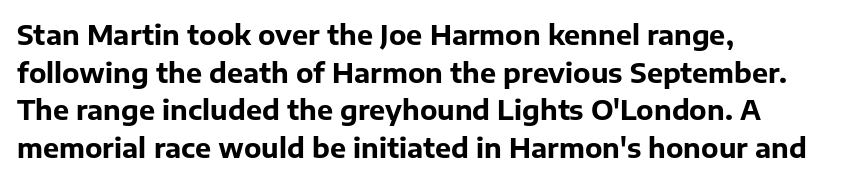
Its strokes are broad and dark, the hallmark of bold type. The letterforms sit shoulder to shoulder at normal distance. Horizontal alignment here is leftward, the default for most running prose. Each new line begins a customary step beneath the previous one. Has an underline been added? It has not. Characters remain perfectly vertical along every line.
